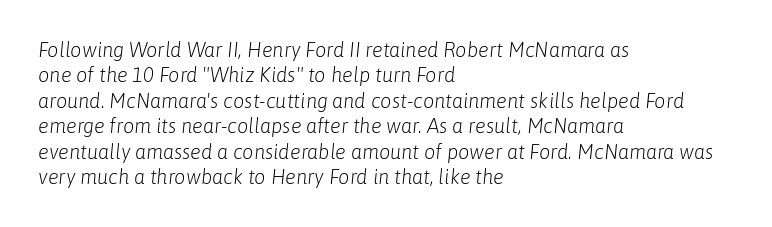
The image shows 20 px text type, italic (leaning right); set left-aligned, normal line spacing (1.27x), normal letter spacing, not underlined.
